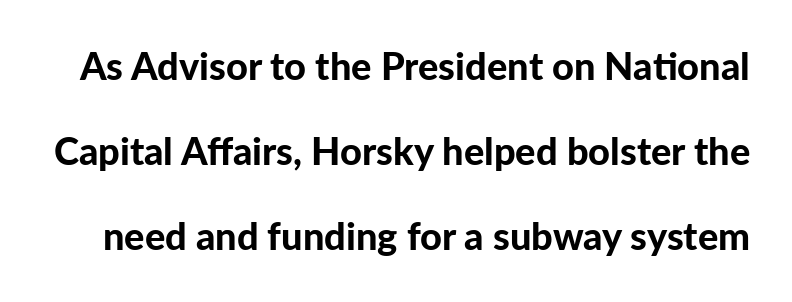
The image shows 38 px bold sans-serif type, upright; set loose line spacing (2.24x), normal letter spacing, not underlined; low stroke contrast and a medium x-height.
